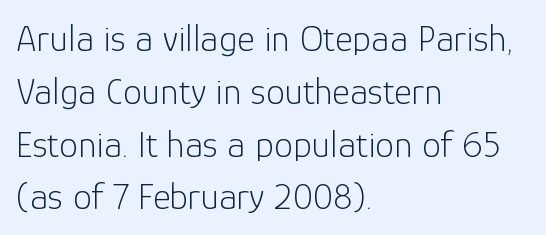
{"serif": "no", "italic": "no", "bold": "no", "weight": "light", "width": "normal", "stroke_contrast": "low", "x_height": "medium", "monospaced": "no", "underline": "no", "align": "left", "line_spacing": "normal", "line_spacing_ratio": 1.39, "letter_spacing": "normal", "letter_spacing_em": 0.0, "glyph_px": 38}
